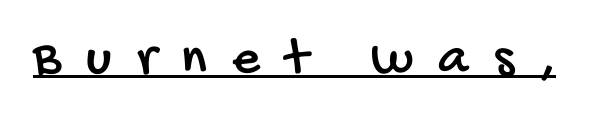
Q: Is the typeface a serif or a sans-serif typeface? A: Sans-serif.
Q: Is the text underlined? A: Yes.
Q: Is the spacing between letters normal or unusually wide? A: Unusually wide.
Q: Width (condensed, normal, or wide)? A: Condensed.
Q: Stroke contrast? A: Low.
Q: x-height? A: Large.
Q: Monospaced? A: No.
